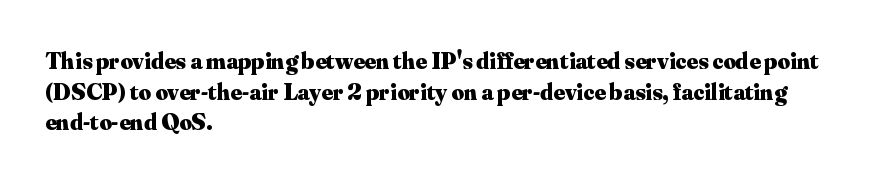
{"italic": "no", "bold": "yes", "underline": "no", "align": "left", "line_spacing": "normal", "line_spacing_ratio": 1.28, "letter_spacing": "normal", "letter_spacing_em": 0.0, "glyph_px": 24}
